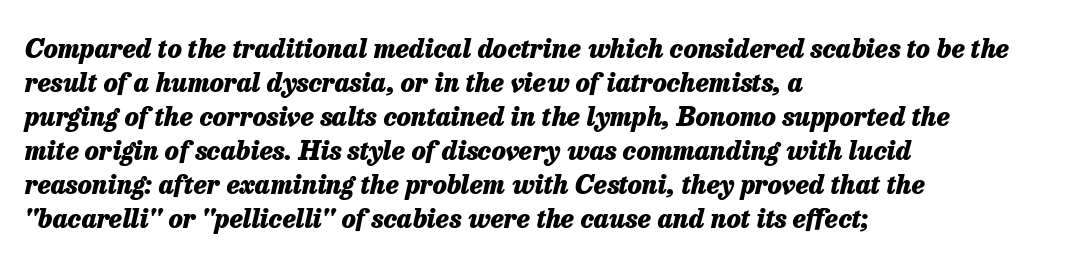
The image shows 26 px bold type, italic (leaning right); set left-aligned, normal line spacing (1.31x), normal letter spacing, not underlined.
